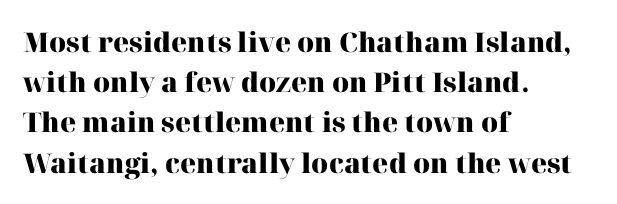
Q: Is the text bold? A: Yes.
Q: Is the text italic (slanted)? A: No, it is upright.
Q: Is the text underlined? A: No.
Q: How is the paragraph aligned? A: Left-aligned.
Q: Is the spacing between letters normal or unusually wide? A: Normal.
Q: Is the spacing between lines tight, normal or loose? A: Normal.
